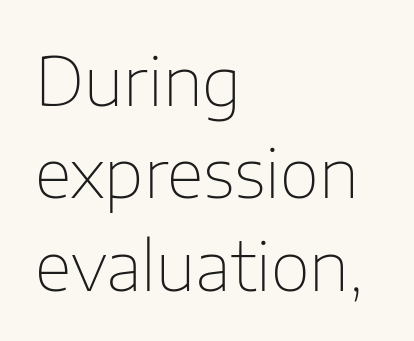
{"serif": "no", "italic": "no", "bold": "no", "weight": "thin", "width": "normal", "stroke_contrast": "low", "x_height": "medium", "monospaced": "no", "underline": "no", "align": "left", "line_spacing": "normal", "line_spacing_ratio": 1.36, "letter_spacing": "normal", "letter_spacing_em": 0.0, "glyph_px": 68}
